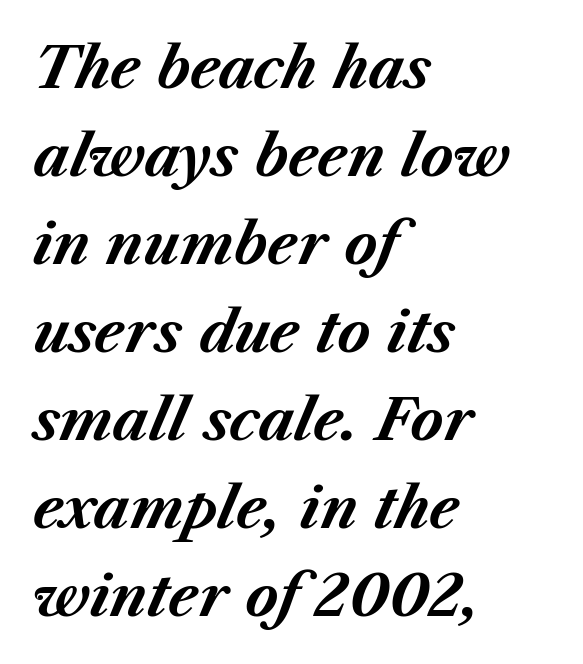
It's the slanting kind of type. These lines are rendered in a variable-pitch font. Each glyph is drawn with heavy, bold strokes. Where is the straight margin? On the left.
